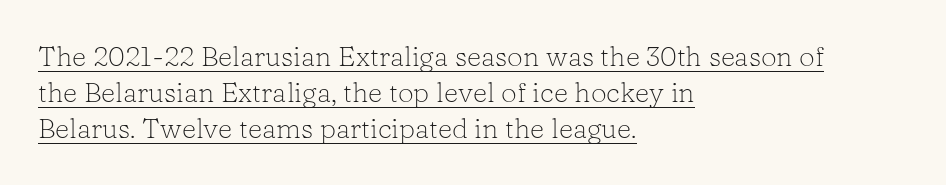
The image shows 28 px light serif type, upright; set left-aligned, normal line spacing (1.29x), normal letter spacing, underlined; low stroke contrast and a medium x-height.
